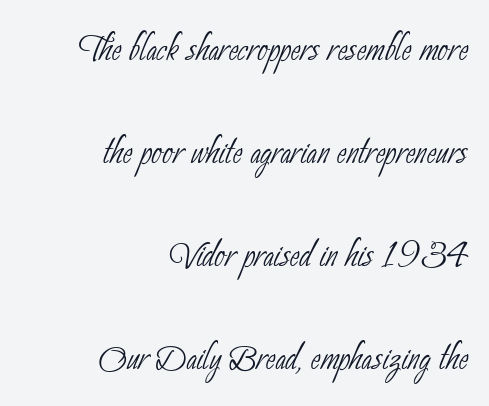
The image shows 47 px thin, condensed sans-serif type; set right-aligned, loose line spacing (2.19x), normal letter spacing, not underlined; low stroke contrast and a small x-height.
